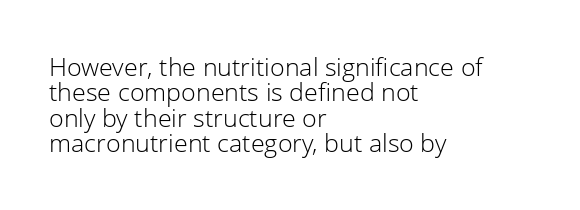
{"italic": "no", "bold": "no", "underline": "no", "align": "left", "line_spacing": "tight", "line_spacing_ratio": 1.02, "letter_spacing": "normal", "letter_spacing_em": 0.0, "glyph_px": 25}
